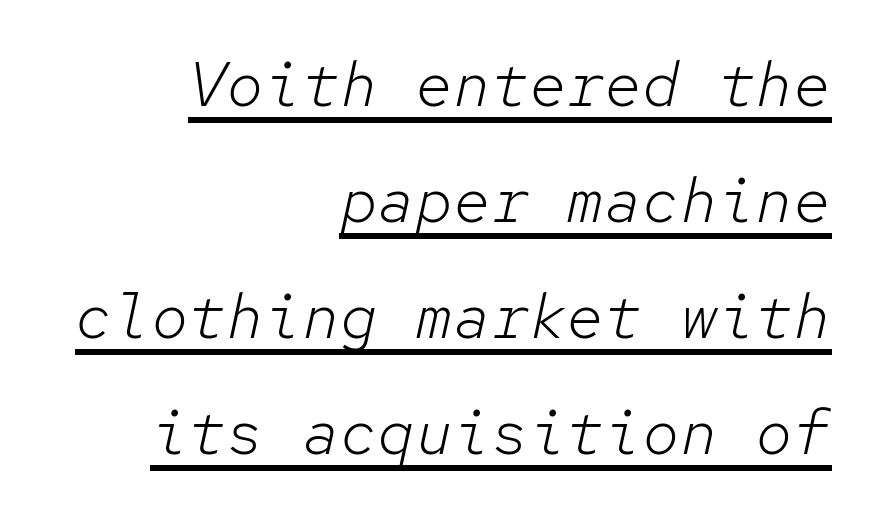
{"italic": "yes", "lean": "right", "slant_degrees": 12, "bold": "no", "weight": "light", "width": "normal", "stroke_contrast": "low", "x_height": "medium", "monospaced": "yes", "underline": "yes", "align": "right", "line_spacing_ratio": 1.84, "letter_spacing": "normal", "letter_spacing_em": 0.0, "glyph_px": 63}
